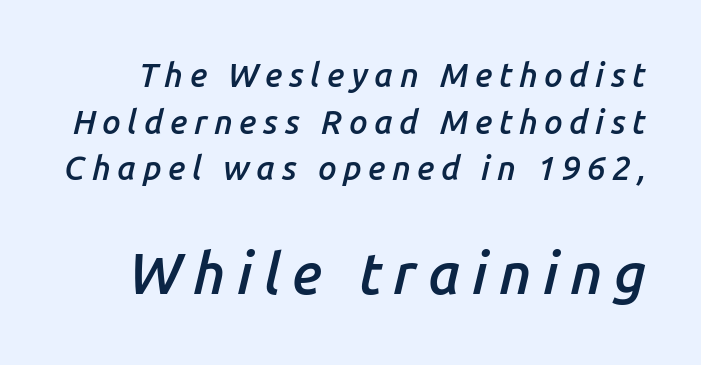
Q: Is the text bold? A: Semi-bold.
Q: Is the text italic (slanted)? A: Yes, it leans right by about 14 degrees.
Q: Is the text underlined? A: No.
Q: Is the spacing between letters normal or unusually wide? A: Unusually wide.
Q: Is the spacing between lines tight, normal or loose? A: Normal.
Q: Which block of text is set in a larger size, the first (top) or the second (bottom)? A: The second (bottom) one.
Q: Width (condensed, normal, or wide)? A: Normal.
Q: Stroke contrast? A: Low.
Q: x-height? A: Medium.
Q: Monospaced? A: No.
